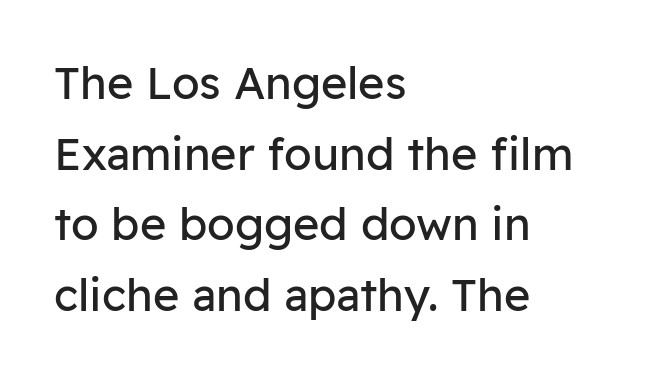
{"serif": "no", "italic": "no", "bold": "no", "weight": "regular", "width": "normal", "stroke_contrast": "low", "x_height": "medium", "monospaced": "no", "underline": "no", "align": "left", "line_spacing": "normal", "line_spacing_ratio": 1.57, "letter_spacing": "normal", "letter_spacing_em": 0.0, "glyph_px": 45}
